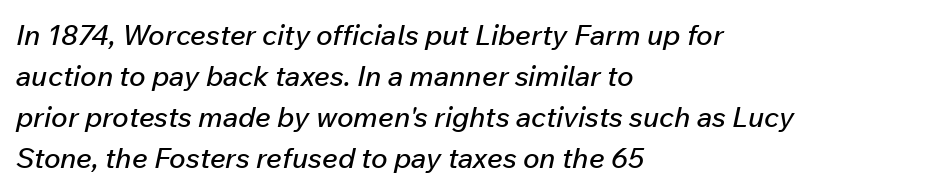
Q: Is the text italic (slanted)? A: Yes, it leans right by about 12 degrees.
Q: Is the text underlined? A: No.
Q: How is the paragraph aligned? A: Left-aligned.
Q: Is the spacing between letters normal or unusually wide? A: Normal.
Q: Is the spacing between lines tight, normal or loose? A: Normal.
Q: Width (condensed, normal, or wide)? A: Normal.
Q: Stroke contrast? A: Low.
Q: x-height? A: Medium.
Q: Monospaced? A: No.
